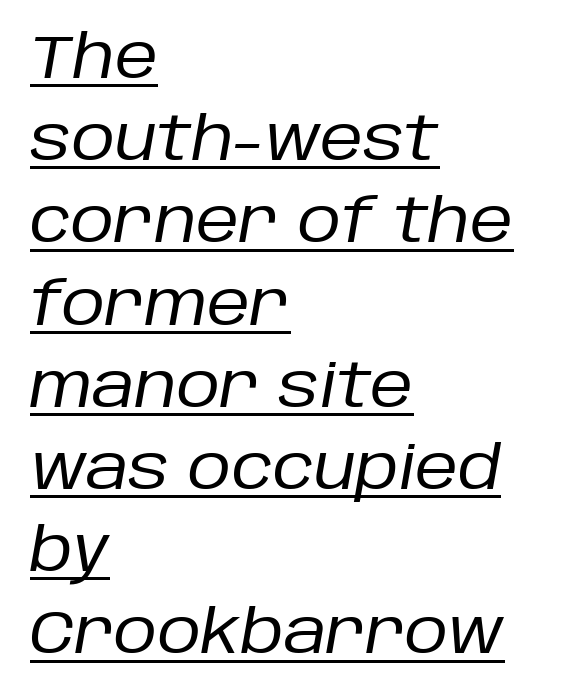
Character widths vary here, with narrow letters taking less room than wide ones. The ragged edge is on the right, which tells us the setting is flush left. This sample carries an underscore along the baseline area. The rows are spaced the way most documents space them.
